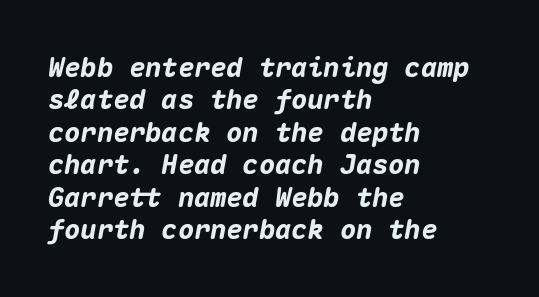
Q: Is the text bold? A: Yes.
Q: Is the text italic (slanted)? A: Yes, it leans right by about 10 degrees.
Q: Is the text underlined? A: No.
Q: How is the paragraph aligned? A: Left-aligned.
Q: Is the spacing between letters normal or unusually wide? A: Normal.
